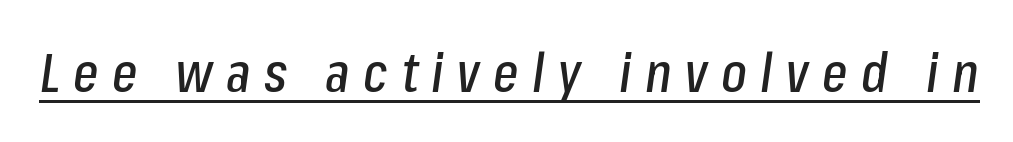
The face used here is proportionally spaced, like ordinary book or web type. Like a heading marked for emphasis, these lines bear an underscore. Between one letter and the next there's a generous, obvious gap. The whole block is typeset with a tilt.
